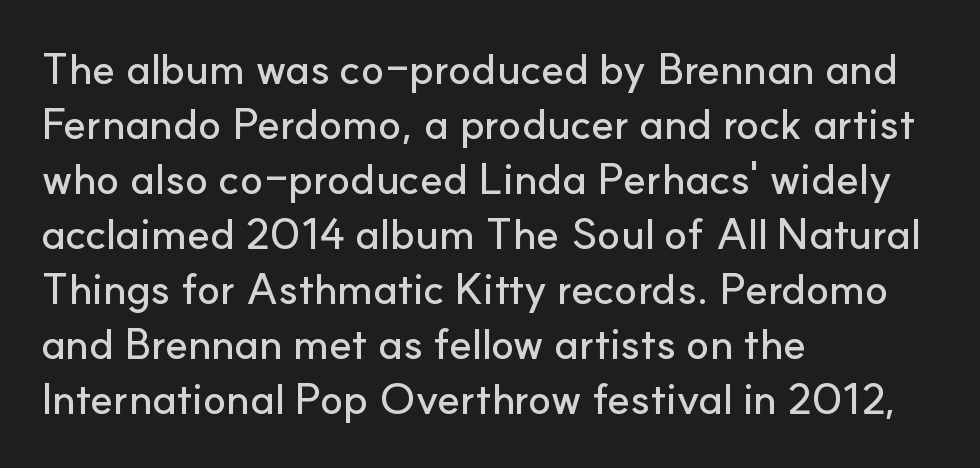
Q: Is the text italic (slanted)? A: No, it is upright.
Q: Is the typeface a serif or a sans-serif typeface? A: Sans-serif.
Q: Is the text underlined? A: No.
Q: How is the paragraph aligned? A: Left-aligned.
Q: Is the spacing between letters normal or unusually wide? A: Normal.
Q: Is the spacing between lines tight, normal or loose? A: Normal.
Q: Width (condensed, normal, or wide)? A: Normal.
Q: Stroke contrast? A: Low.
Q: x-height? A: Small.
Q: Monospaced? A: No.
